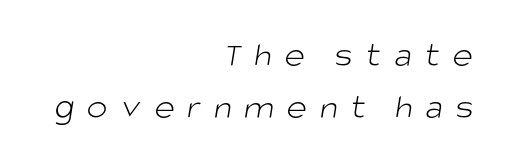
Compared with a flush-left layout, this one pins lines to the opposite, right side. Spacing verdict: proportional, widths tailored to each character. Nobody drew a line under any word here. Tracking value appears strongly positive — letters spread wide. The typeface has the unassuming heft of standard copy or less.
